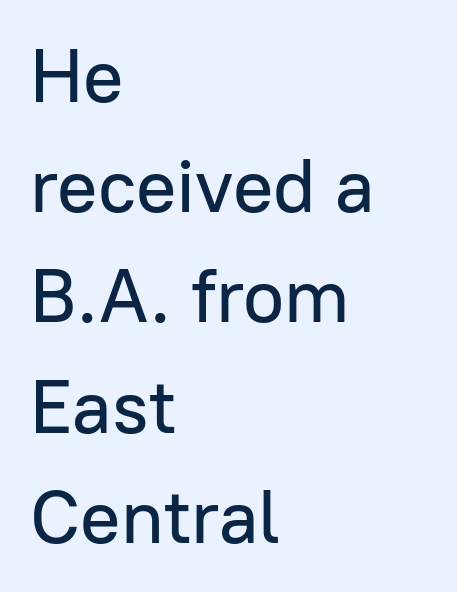
The image shows 75 px sans-serif type, upright; set left-aligned, normal line spacing (1.47x), normal letter spacing, not underlined; low stroke contrast and a medium x-height.
